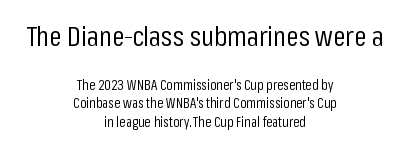
{"serif": "no", "italic": "no", "bold": "no", "weight": "regular", "width": "condensed", "stroke_contrast": "low", "x_height": "medium", "monospaced": "no", "underline": "no", "align": "center", "line_spacing": "normal", "line_spacing_ratio": 1.31, "letter_spacing": "normal", "letter_spacing_em": 0.0, "larger_block": "first", "size_ratio": 2.0, "glyph_px": 28}
